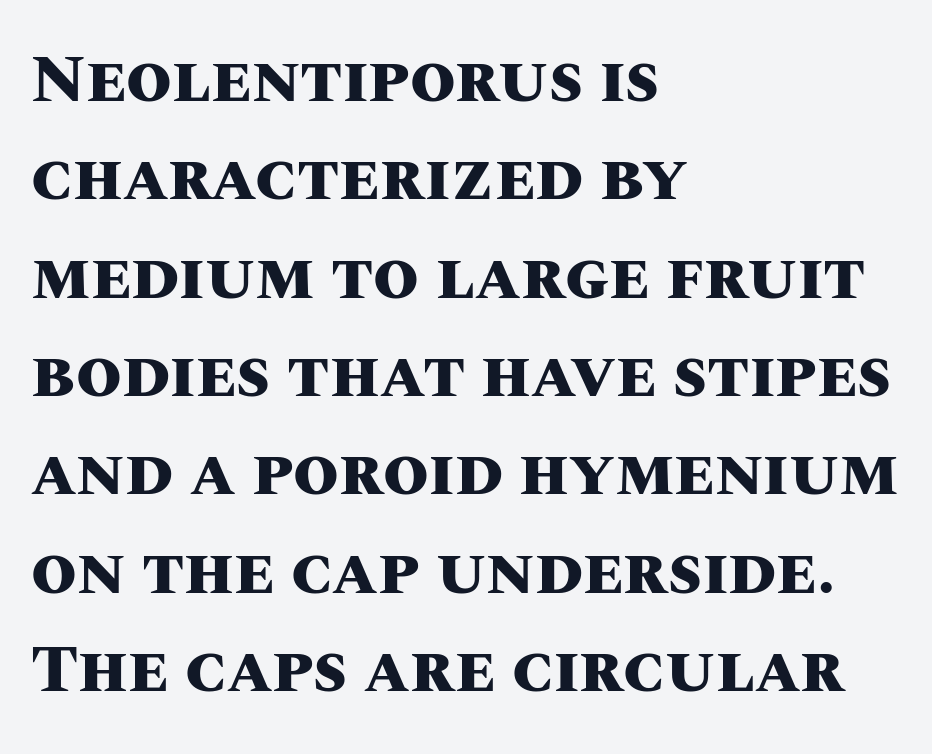
The image shows 66 px heavy type, upright; set left-aligned, normal line spacing (1.49x), normal letter spacing, not underlined; medium stroke contrast and a large x-height.
